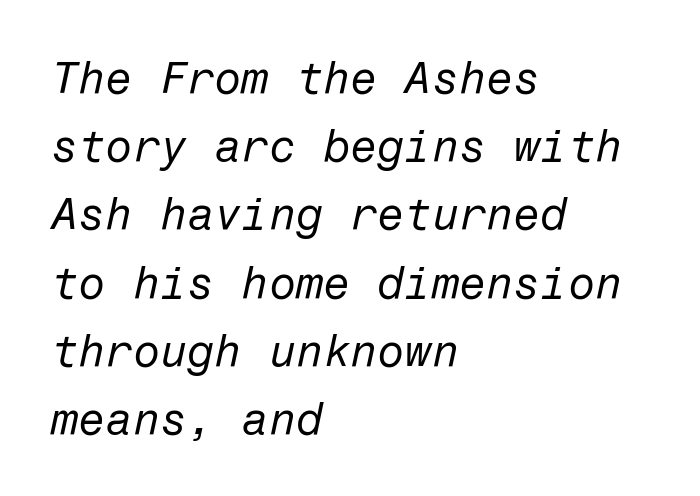
The image shows 44 px regular-weight type, italic (leaning right); set left-aligned, normal line spacing (1.55x), normal letter spacing, not underlined; low stroke contrast and a medium x-height.
